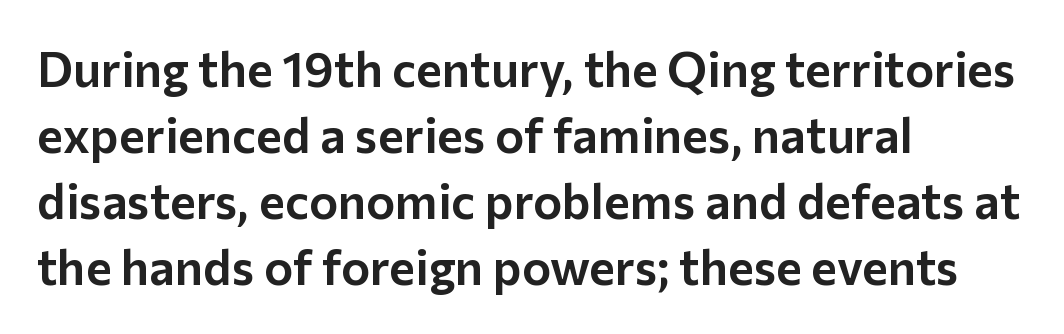
Q: Is the text italic (slanted)? A: No, it is upright.
Q: Is the typeface a serif or a sans-serif typeface? A: Sans-serif.
Q: Is the text underlined? A: No.
Q: How is the paragraph aligned? A: Left-aligned.
Q: Is the spacing between letters normal or unusually wide? A: Normal.
Q: Is the spacing between lines tight, normal or loose? A: Normal.
Q: Width (condensed, normal, or wide)? A: Normal.
Q: Stroke contrast? A: Low.
Q: x-height? A: Medium.
Q: Monospaced? A: No.
